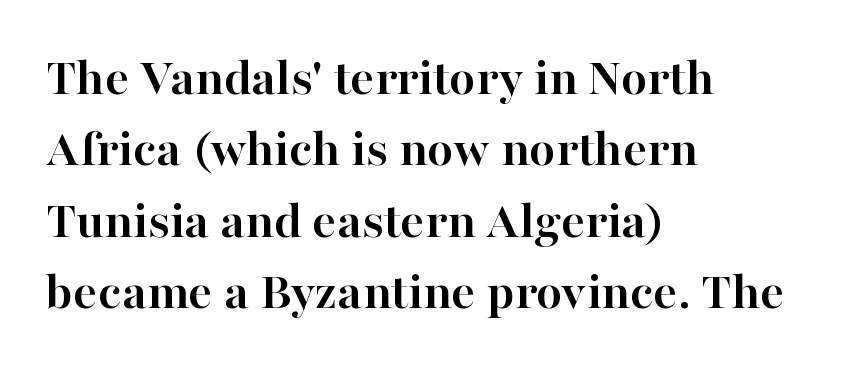
{"serif": "yes", "italic": "no", "bold": "yes", "weight": "semibold", "width": "normal", "stroke_contrast": "high", "x_height": "medium", "monospaced": "no", "underline": "no", "align": "left", "line_spacing": "normal", "line_spacing_ratio": 1.32, "letter_spacing": "normal", "letter_spacing_em": 0.0, "glyph_px": 54}
